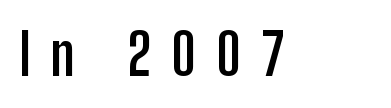
{"serif": "no", "italic": "no", "bold": "yes", "weight": "semibold", "width": "condensed", "stroke_contrast": "low", "x_height": "medium", "monospaced": "no", "underline": "no", "letter_spacing": "wide", "letter_spacing_em": 0.35, "glyph_px": 57}
